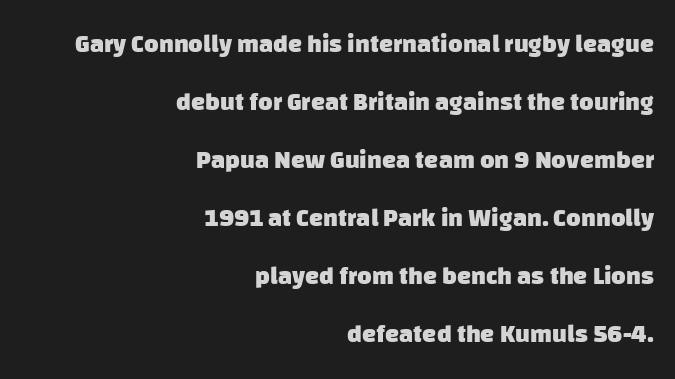
One glance says open: line gaps are wider than usual. These lines are set flush right with a ragged left edge. The font is running at its bold setting. A clean baseline with only descenders dipping below it.
